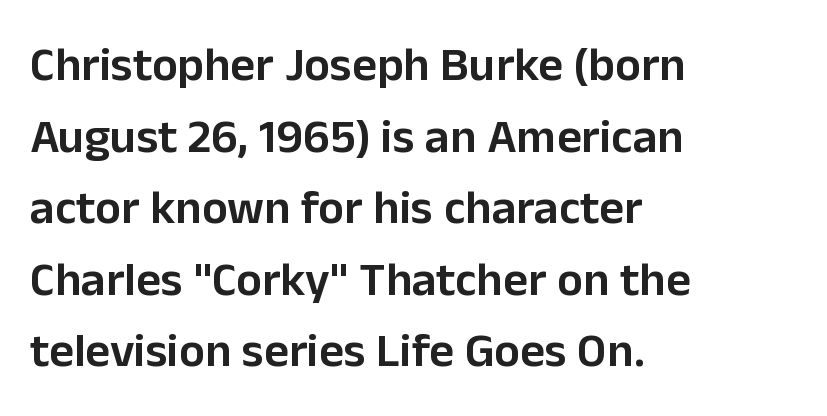
{"serif": "no", "italic": "no", "bold": "semi", "weight": "semibold", "width": "normal", "stroke_contrast": "low", "x_height": "medium", "monospaced": "no", "underline": "no", "align": "left", "line_spacing": "normal", "line_spacing_ratio": 1.49, "letter_spacing": "normal", "letter_spacing_em": 0.0, "glyph_px": 48}
